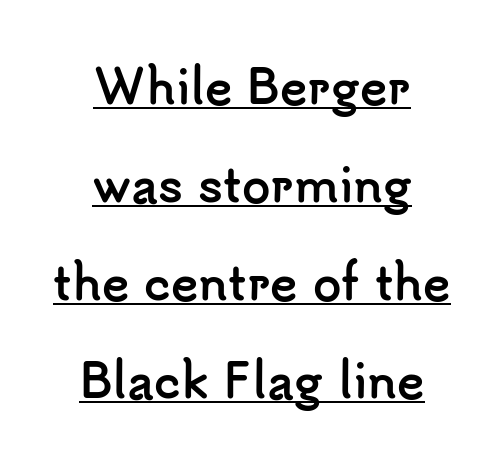
Is this a fixed-width face? No — the glyphs have proportional, varying widths. Descenders here cross a horizontal rule under the line. These lines stack symmetrically, like a column narrowing and widening about its center. Weight: bold.
